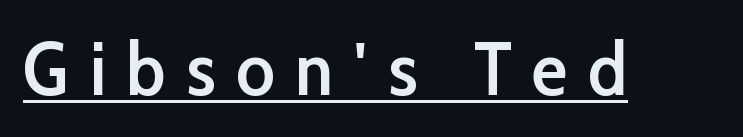
Posture: vertical. These lines carry some extra weight — a demibold, not a full bold. The letters are spread apart with noticeably loose tracking. Do the characters align in a grid? No, the font is proportional. Underlining? Definitely there.
